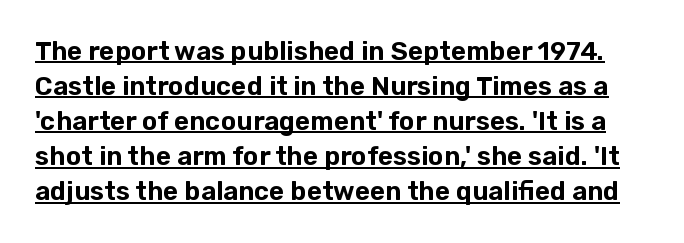
Q: Is the text italic (slanted)? A: No, it is upright.
Q: Is the text underlined? A: Yes.
Q: Is the spacing between letters normal or unusually wide? A: Normal.
Q: Is the spacing between lines tight, normal or loose? A: Normal.
